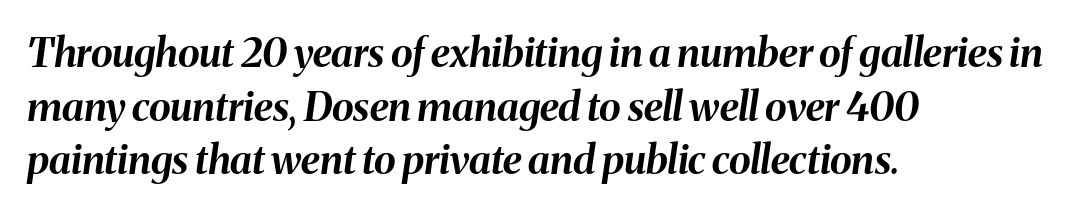
Vertically, the passage feels balanced, rows spaced as you'd expect. Weight: bold. The letters sit at their default tracking, neither squeezed nor spread. Every character sits at an angle, as italics do. The baseline area is clear.
